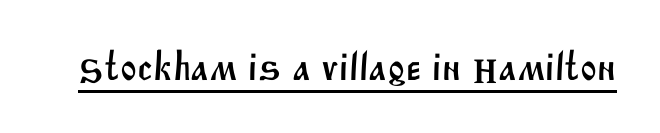
Q: Is the typeface a serif or a sans-serif typeface? A: Sans-serif.
Q: Is the text underlined? A: Yes.
Q: Is the spacing between letters normal or unusually wide? A: Normal.
Q: Width (condensed, normal, or wide)? A: Normal.
Q: Stroke contrast? A: Medium.
Q: x-height? A: Large.
Q: Monospaced? A: No.
